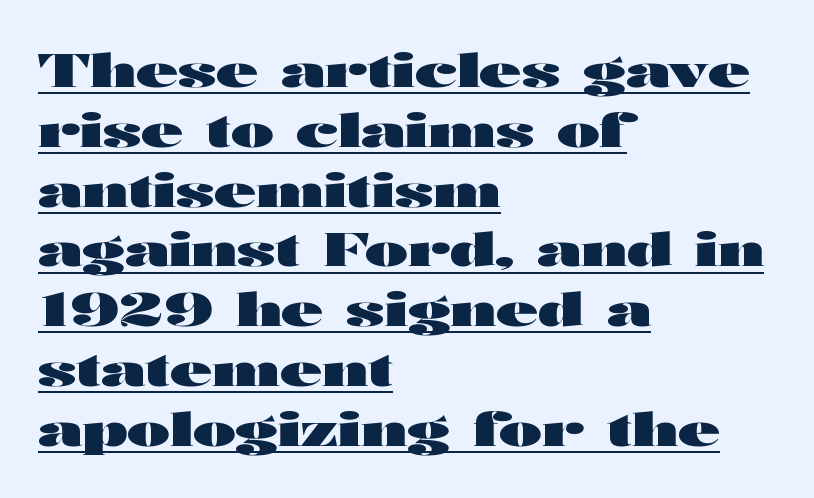
The image shows 46 px heavy, wide type, upright; set left-aligned, normal line spacing (1.3x), normal letter spacing, underlined; high stroke contrast and a medium x-height.
